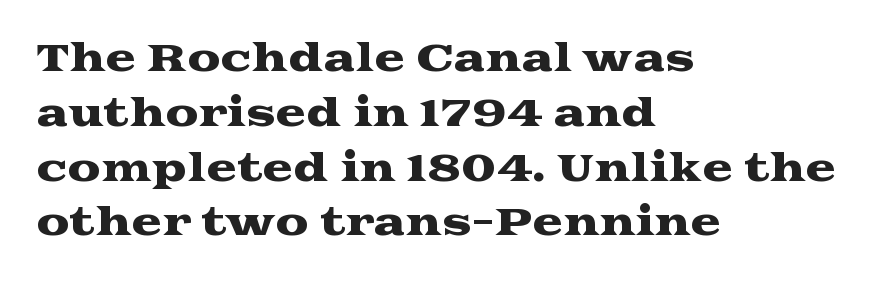
The image shows 37 px wide serif type, upright; set left-aligned, normal line spacing (1.48x), normal letter spacing, not underlined; medium stroke contrast and a medium x-height.
